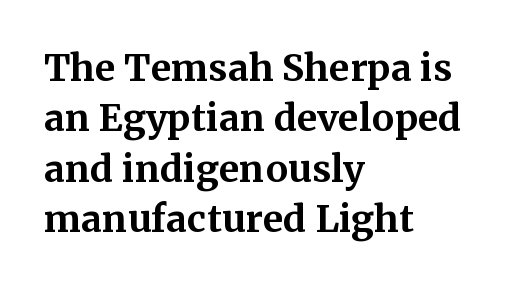
Q: Is the text bold? A: Yes.
Q: Is the text italic (slanted)? A: No, it is upright.
Q: Is the typeface a serif or a sans-serif typeface? A: Serif.
Q: Is the text underlined? A: No.
Q: How is the paragraph aligned? A: Left-aligned.
Q: Is the spacing between letters normal or unusually wide? A: Normal.
Q: Is the spacing between lines tight, normal or loose? A: Normal.
Q: Width (condensed, normal, or wide)? A: Normal.
Q: Stroke contrast? A: Medium.
Q: x-height? A: Medium.
Q: Monospaced? A: No.
